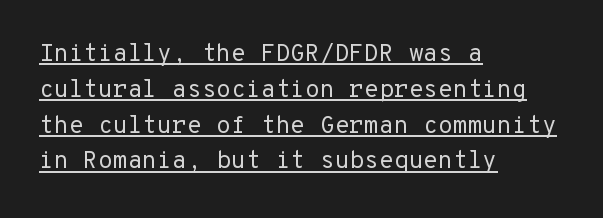
The space between consecutive lines is moderate. Typeset ragged right — the left edge is the straight one. It's the straight-up-and-down kind of type. There is no visible air inserted between adjacent glyphs.
